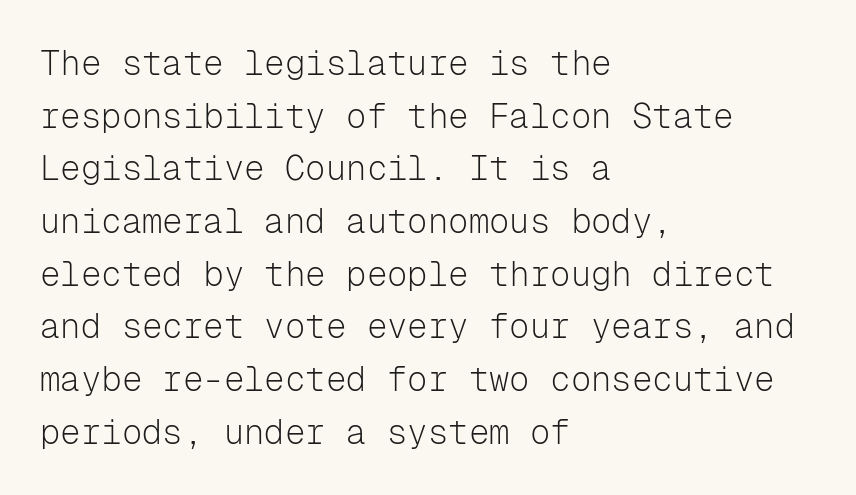
The letters march in equal steps, a hallmark of fixed-pitch type. Decoration check: the copy has no underline. Letters have the restrained weight of plain body copy at most. When letters stand straight like this, we call the style roman or upright. Honestly, the letter spacing is just normal — you wouldn't notice it. Typeset ragged right — the left edge is the straight one.
